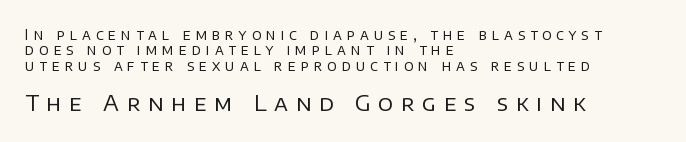
Q: Is the text bold? A: No.
Q: Is the text italic (slanted)? A: No, it is upright.
Q: Is the text underlined? A: No.
Q: How is the paragraph aligned? A: Left-aligned.
Q: Is the spacing between letters normal or unusually wide? A: Unusually wide.
Q: Is the spacing between lines tight, normal or loose? A: Tight.
Q: Which block of text is set in a larger size, the first (top) or the second (bottom)? A: The second (bottom) one.
